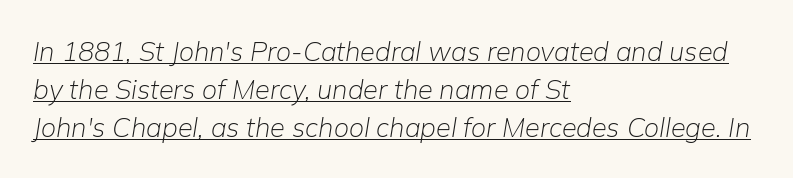
Q: Is the text bold? A: No.
Q: Is the text italic (slanted)? A: Yes, it leans right by about 9 degrees.
Q: Is the text underlined? A: Yes.
Q: How is the paragraph aligned? A: Left-aligned.
Q: Is the spacing between letters normal or unusually wide? A: Normal.
Q: Is the spacing between lines tight, normal or loose? A: Normal.
